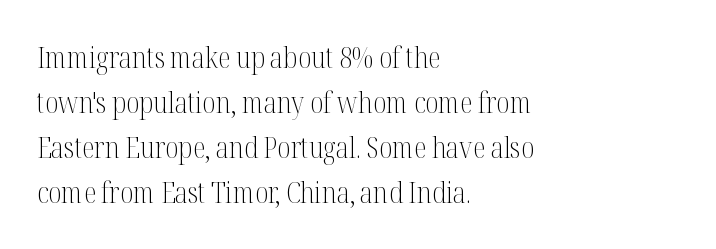
Q: Is the text bold? A: No.
Q: Is the text italic (slanted)? A: No, it is upright.
Q: Is the typeface a serif or a sans-serif typeface? A: Serif.
Q: Is the text underlined? A: No.
Q: How is the paragraph aligned? A: Left-aligned.
Q: Is the spacing between letters normal or unusually wide? A: Normal.
Q: Is the spacing between lines tight, normal or loose? A: Normal.
Q: Width (condensed, normal, or wide)? A: Condensed.
Q: Stroke contrast? A: Medium.
Q: x-height? A: Medium.
Q: Monospaced? A: No.
